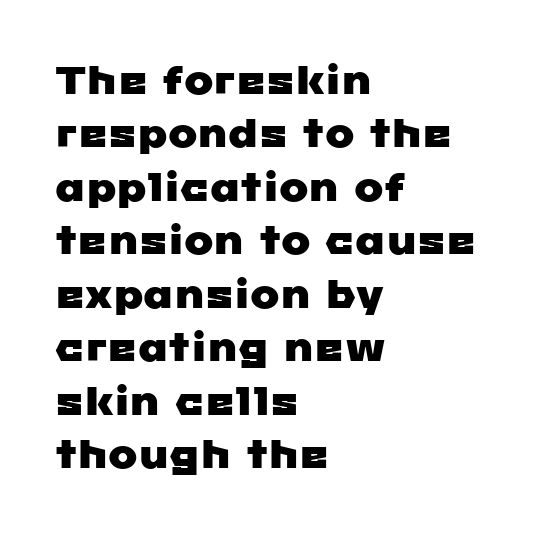
The image shows 39 px wide sans-serif type; set left-aligned, normal line spacing (1.37x), normal letter spacing, not underlined; low stroke contrast and a medium x-height.
